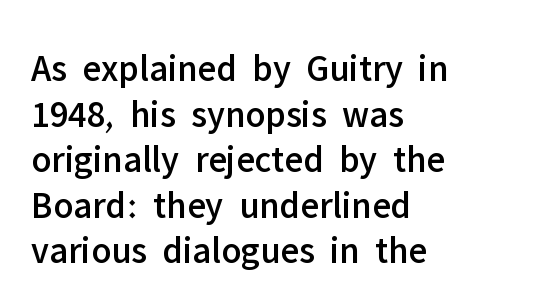
The glyphs in this specimen are sans serif. If you drew a line through each stem, it would be perfectly vertical. Do the characters align in a grid? No, the font is proportional. Tracking value appears to be zero — textbook default spacing.
